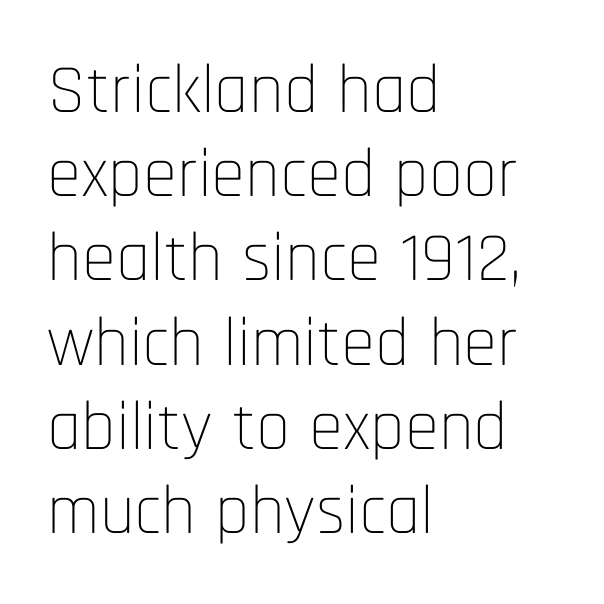
Unlike a traditional serif, this face leaves its strokes unadorned. Underlining? Definitely not there. Leftover space on each line is placed entirely after the last word. The font's upright variant was chosen for this text. A typesetter would call this proportional, since set widths differ per character.
